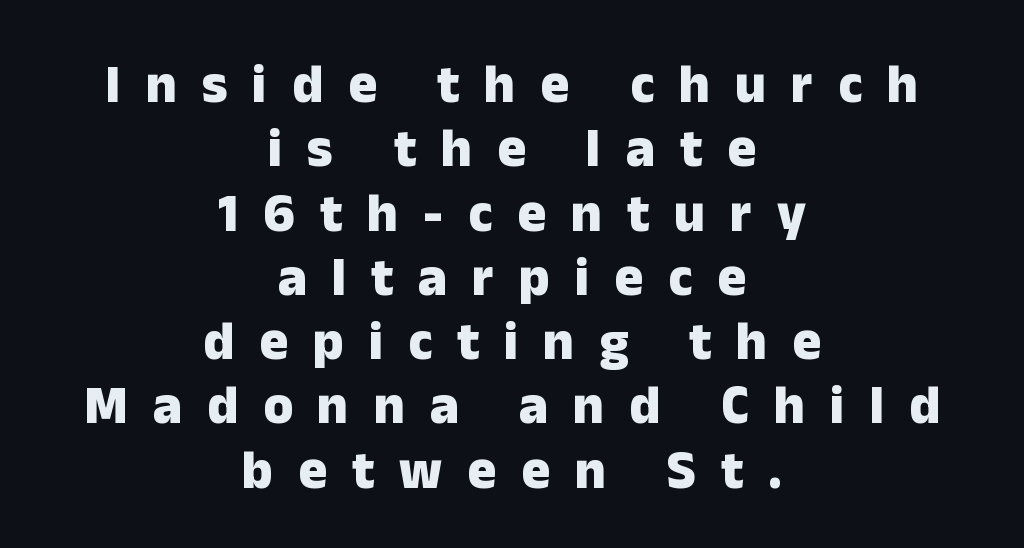
Q: Is the text bold? A: Yes.
Q: Is the text italic (slanted)? A: No, it is upright.
Q: Is the typeface a serif or a sans-serif typeface? A: Sans-serif.
Q: Is the text underlined? A: No.
Q: How is the paragraph aligned? A: Centered.
Q: Is the spacing between letters normal or unusually wide? A: Unusually wide.
Q: Width (condensed, normal, or wide)? A: Normal.
Q: Stroke contrast? A: Low.
Q: x-height? A: Medium.
Q: Monospaced? A: No.
